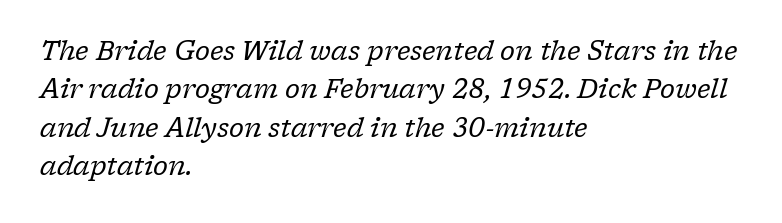
Q: Is the text bold? A: No.
Q: Is the text italic (slanted)? A: Yes, it leans right by about 17 degrees.
Q: Is the text underlined? A: No.
Q: How is the paragraph aligned? A: Left-aligned.
Q: Is the spacing between letters normal or unusually wide? A: Normal.
Q: Is the spacing between lines tight, normal or loose? A: Normal.
